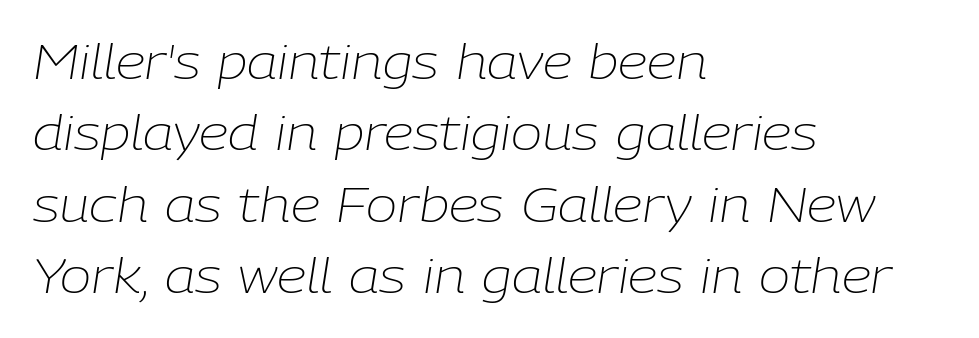
Q: Is the text bold? A: No.
Q: Is the text italic (slanted)? A: Yes, it leans right by about 9 degrees.
Q: Is the text underlined? A: No.
Q: How is the paragraph aligned? A: Left-aligned.
Q: Is the spacing between letters normal or unusually wide? A: Normal.
Q: Is the spacing between lines tight, normal or loose? A: Normal.
Q: Width (condensed, normal, or wide)? A: Normal.
Q: Stroke contrast? A: Low.
Q: x-height? A: Medium.
Q: Monospaced? A: No.
